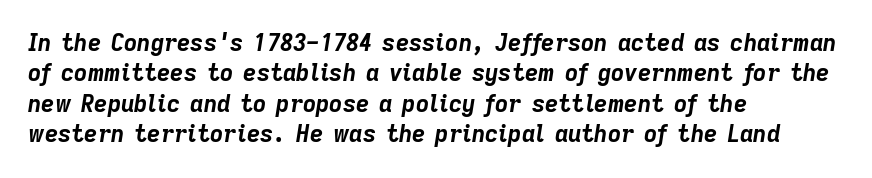
The image shows 23 px bold type, italic (leaning right); set left-aligned, normal line spacing (1.32x), normal letter spacing, not underlined.
